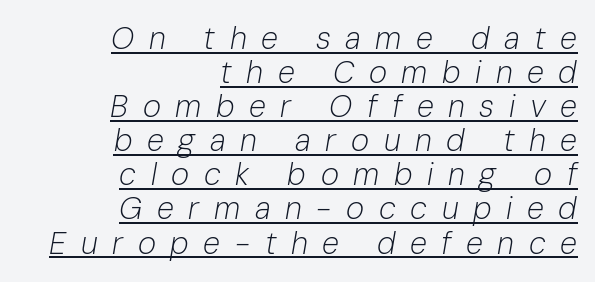
The image shows 31 px light type, italic (leaning right); set right-aligned, tight line spacing (1.1x), unusually wide letter spacing (+0.47 em), underlined; low stroke contrast and a medium x-height.
